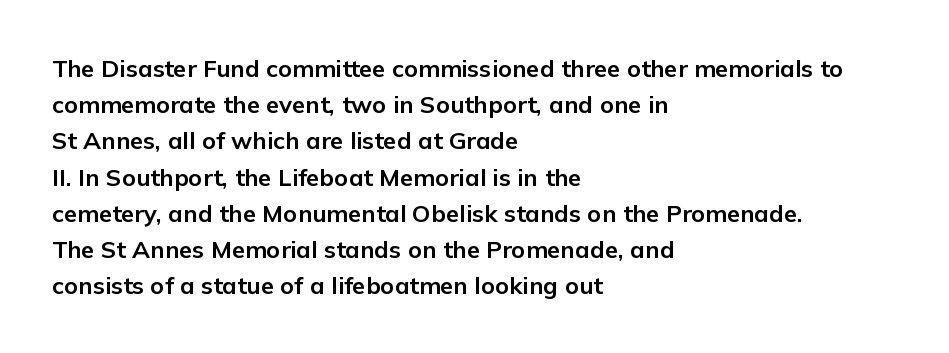
The image shows 24 px bold type, upright; set left-aligned, normal line spacing (1.51x), normal letter spacing, not underlined.
